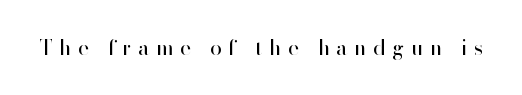
{"italic": "no", "bold": "no", "underline": "no", "letter_spacing": "wide", "letter_spacing_em": 0.32, "glyph_px": 21}
